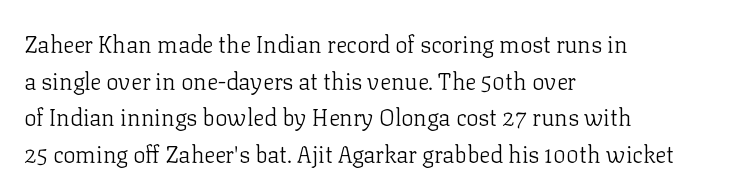
Q: Is the text bold? A: No.
Q: Is the text italic (slanted)? A: No, it is upright.
Q: Is the text underlined? A: No.
Q: How is the paragraph aligned? A: Left-aligned.
Q: Is the spacing between letters normal or unusually wide? A: Normal.
Q: Is the spacing between lines tight, normal or loose? A: Normal.
